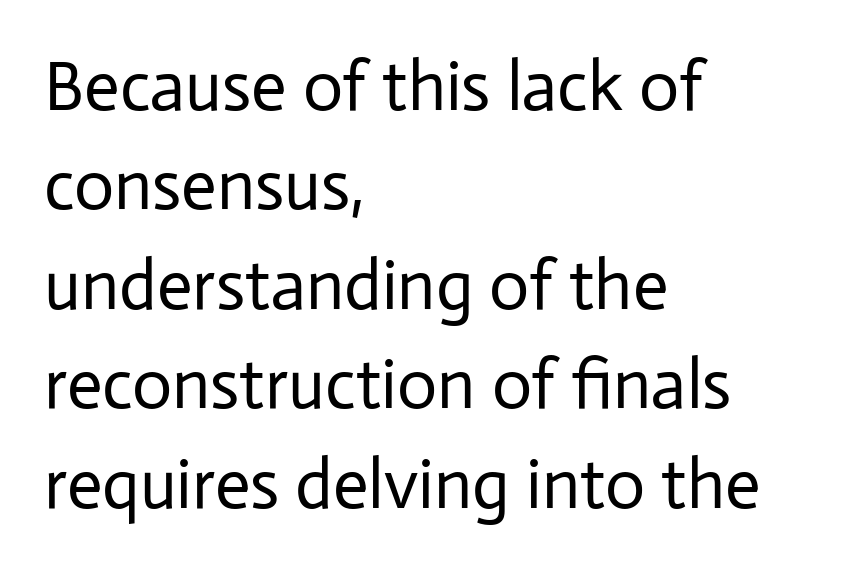
The image shows 70 px regular-weight sans-serif type, upright; set left-aligned, normal line spacing (1.42x), normal letter spacing, not underlined; low stroke contrast and a medium x-height.
